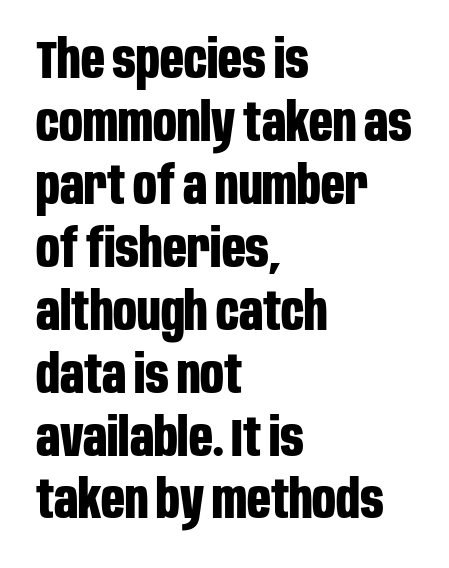
The image shows 52 px bold, condensed sans-serif type, upright; set left-aligned, line spacing 1.21x, normal letter spacing, not underlined; low stroke contrast and a large x-height.
